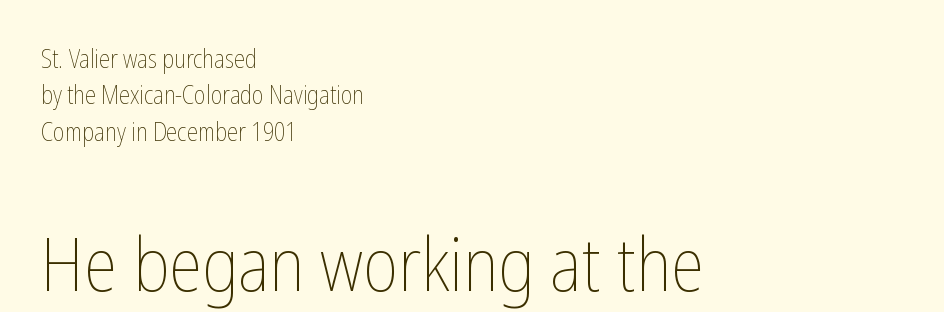
{"italic": "no", "bold": "no", "weight": "thin", "width": "condensed", "stroke_contrast": "low", "x_height": "medium", "monospaced": "no", "underline": "no", "align": "left", "line_spacing": "normal", "line_spacing_ratio": 1.46, "letter_spacing": "normal", "letter_spacing_em": 0.0, "larger_block": "second", "size_ratio": 3.0, "glyph_px": 75}
